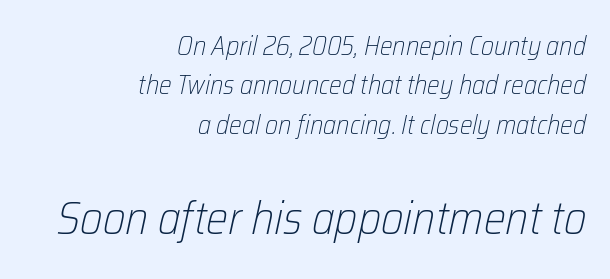
{"italic": "yes", "lean": "right", "slant_degrees": 12, "bold": "no", "weight": "light", "width": "condensed", "stroke_contrast": "low", "x_height": "medium", "monospaced": "no", "underline": "no", "align": "right", "line_spacing": "normal", "line_spacing_ratio": 1.46, "letter_spacing": "normal", "letter_spacing_em": 0.0, "larger_block": "second", "size_ratio": 1.74, "glyph_px": 47}
